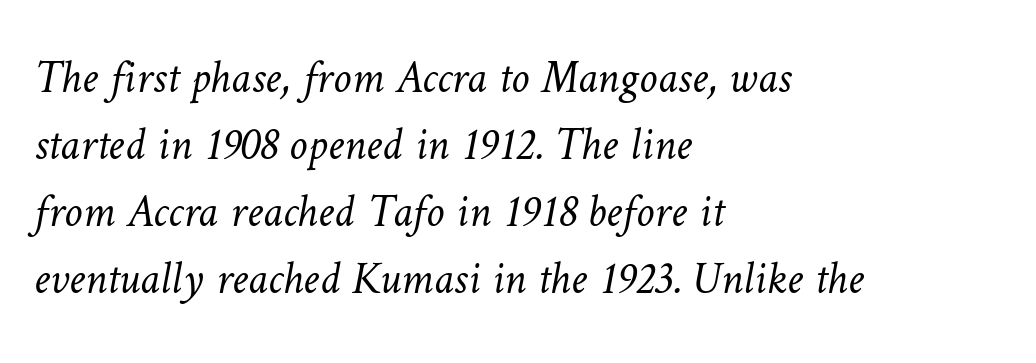
Q: Is the text bold? A: No.
Q: Is the text underlined? A: No.
Q: How is the paragraph aligned? A: Left-aligned.
Q: Is the spacing between letters normal or unusually wide? A: Normal.
Q: Is the spacing between lines tight, normal or loose? A: Normal.
Q: Width (condensed, normal, or wide)? A: Normal.
Q: Stroke contrast? A: Low.
Q: x-height? A: Medium.
Q: Monospaced? A: No.
